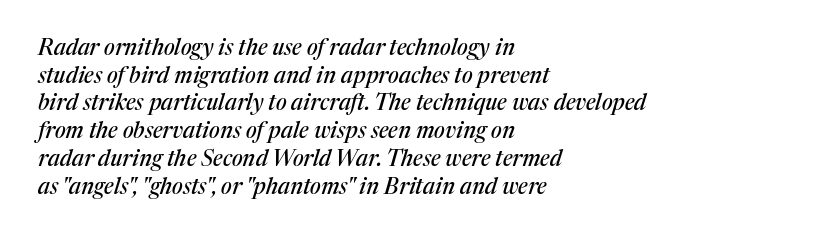
{"italic": "yes", "lean": "right", "slant_degrees": 17, "underline": "no", "align": "left", "line_spacing": "normal", "line_spacing_ratio": 1.26, "letter_spacing": "normal", "letter_spacing_em": 0.0, "glyph_px": 22}
